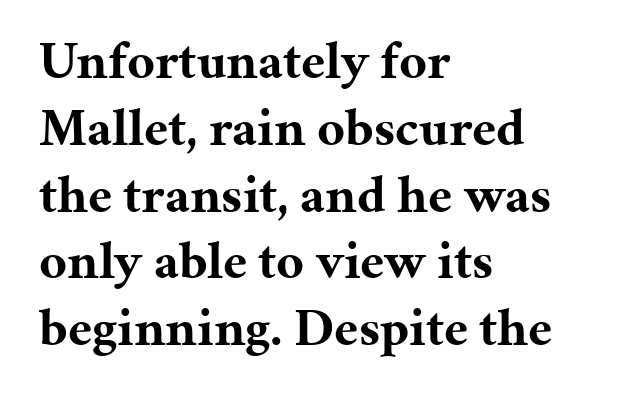
The image shows 53 px bold serif type, upright; set left-aligned, normal line spacing (1.26x), normal letter spacing, not underlined; medium stroke contrast and a medium x-height.
